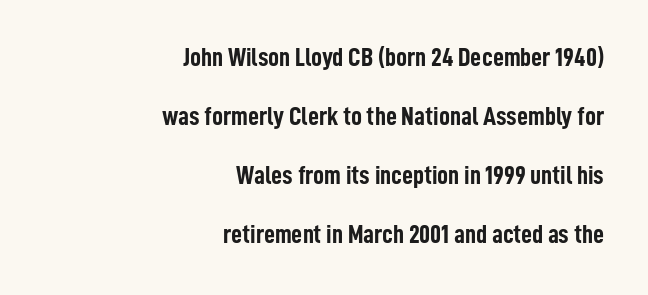
The block of text is sparse from top to bottom, with ample space between rows. Italic: no, the glyphs are upright roman. The letters sit at their default tracking, neither squeezed nor spread. Every row of glyphs terminates at an identical x-position on the right. Typographic density is high because the face is bold.
